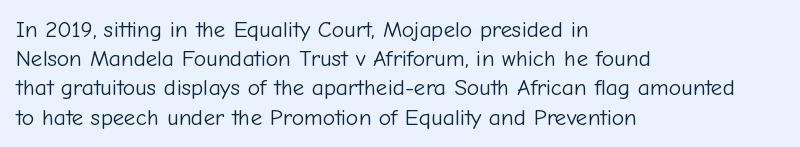
Q: Is the text bold? A: No.
Q: Is the text italic (slanted)? A: No, it is upright.
Q: Is the text underlined? A: No.
Q: How is the paragraph aligned? A: Left-aligned.
Q: Is the spacing between letters normal or unusually wide? A: Normal.
Q: Is the spacing between lines tight, normal or loose? A: Normal.
